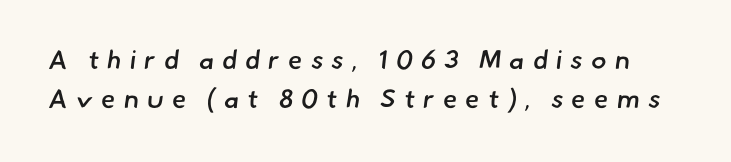
The image shows 26 px text type; set normal line spacing (1.49x), unusually wide letter spacing (+0.31 em), not underlined.
